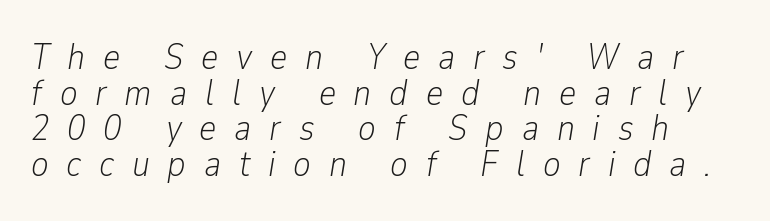
Q: Is the text bold? A: No.
Q: Is the text italic (slanted)? A: Yes, it leans right by about 9 degrees.
Q: Is the text underlined? A: No.
Q: Is the spacing between letters normal or unusually wide? A: Unusually wide.
Q: Is the spacing between lines tight, normal or loose? A: Tight.
Q: Width (condensed, normal, or wide)? A: Condensed.
Q: Stroke contrast? A: Low.
Q: x-height? A: Medium.
Q: Monospaced? A: No.
